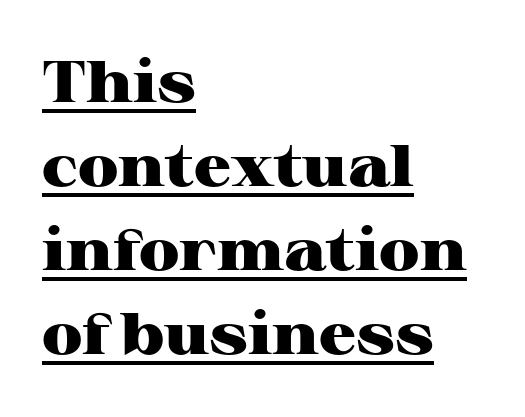
Caption: standard tracking, unaltered. Is this a sans? No — the strokes have serifs. The passage shown is emphatically bold. Compared with typical paragraphs, the rows here are spaced about the same. This rendering uses left alignment, leaving the right contour irregular.
